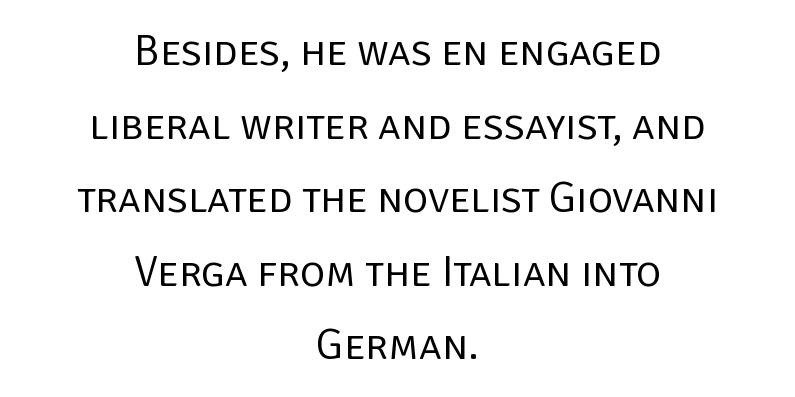
Q: Is the text bold? A: No.
Q: Is the text italic (slanted)? A: No, it is upright.
Q: Is the typeface a serif or a sans-serif typeface? A: Sans-serif.
Q: Is the text underlined? A: No.
Q: How is the paragraph aligned? A: Centered.
Q: Is the spacing between letters normal or unusually wide? A: Normal.
Q: Width (condensed, normal, or wide)? A: Normal.
Q: Stroke contrast? A: Low.
Q: x-height? A: Large.
Q: Monospaced? A: No.
